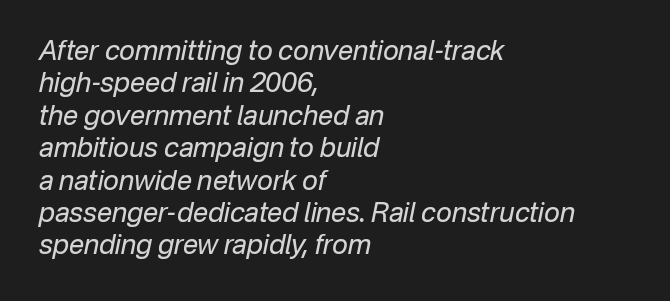
Tall strokes in this sample are angled rather than plumb. Spacing between characters is what you'd get straight out of the box. The typeface has the unassuming heft of standard copy or less. The zone under the glyphs is completely vacant.
